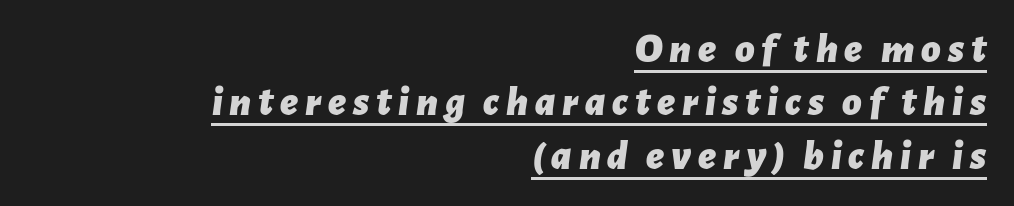
Q: Is the text bold? A: Yes.
Q: Is the text italic (slanted)? A: Yes, it leans right by about 7 degrees.
Q: Is the text underlined? A: Yes.
Q: How is the paragraph aligned? A: Right-aligned.
Q: Is the spacing between lines tight, normal or loose? A: Normal.
Q: Width (condensed, normal, or wide)? A: Normal.
Q: Stroke contrast? A: Low.
Q: x-height? A: Medium.
Q: Monospaced? A: No.
